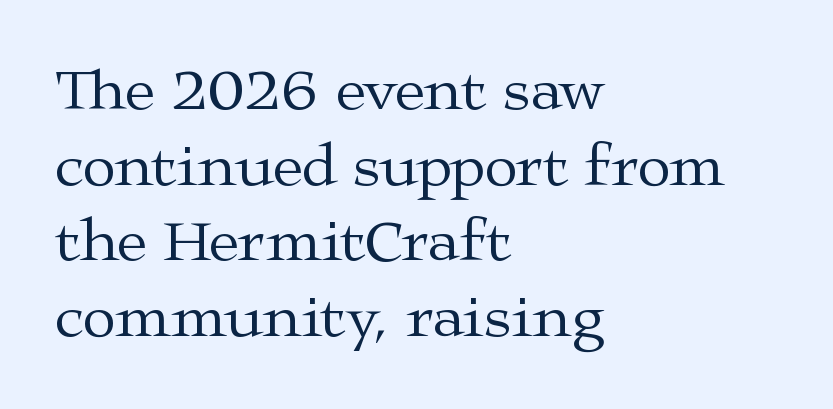
The image shows 61 px regular-weight, wide serif type, upright; set left-aligned, line spacing 1.24x, normal letter spacing, not underlined; medium stroke contrast and a medium x-height.
